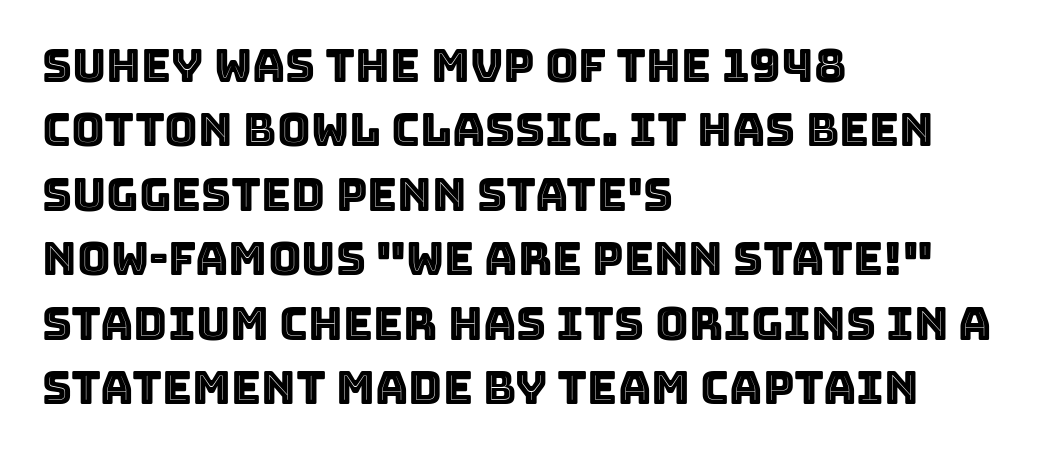
The image shows 46 px text type, upright; set left-aligned, normal line spacing (1.4x), normal letter spacing, not underlined; a large x-height.
